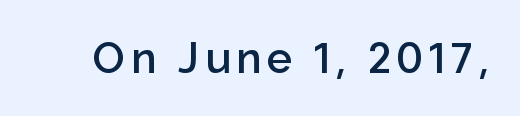
Q: Is the text bold? A: Semi-bold.
Q: Is the text italic (slanted)? A: No, it is upright.
Q: Is the typeface a serif or a sans-serif typeface? A: Sans-serif.
Q: Is the text underlined? A: No.
Q: Width (condensed, normal, or wide)? A: Normal.
Q: Stroke contrast? A: Low.
Q: x-height? A: Medium.
Q: Monospaced? A: No.
